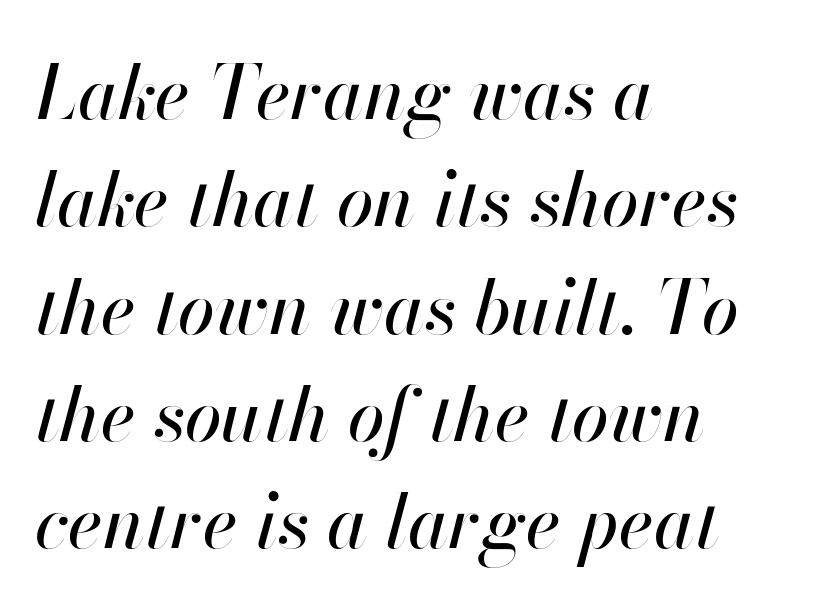
The image shows 74 px text type, italic (leaning right); set left-aligned, normal line spacing (1.45x), normal letter spacing, not underlined; high stroke contrast and a small x-height.
